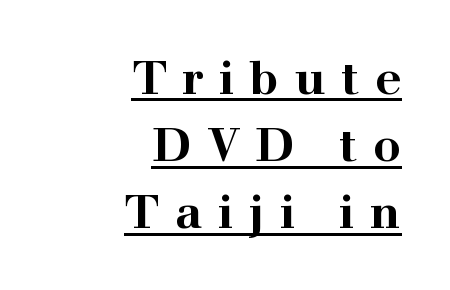
The image shows 46 px bold, wide serif type, upright; set right-aligned, normal line spacing (1.46x), unusually wide letter spacing (+0.34 em), underlined; high stroke contrast and a medium x-height.
